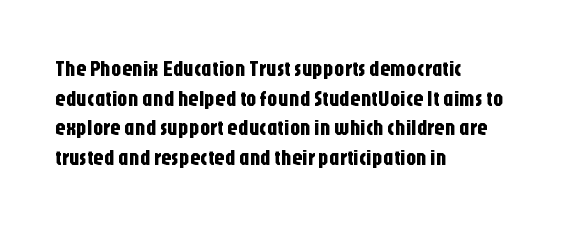
The image shows 21 px text type, upright; set left-aligned, normal line spacing (1.41x), normal letter spacing, not underlined.
